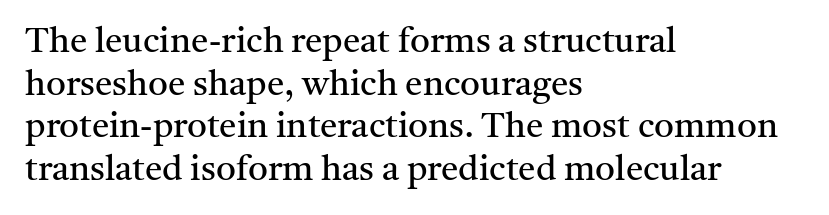
Q: Is the text bold? A: No.
Q: Is the text italic (slanted)? A: No, it is upright.
Q: Is the typeface a serif or a sans-serif typeface? A: Serif.
Q: Is the text underlined? A: No.
Q: How is the paragraph aligned? A: Left-aligned.
Q: Is the spacing between letters normal or unusually wide? A: Normal.
Q: Width (condensed, normal, or wide)? A: Normal.
Q: Stroke contrast? A: Medium.
Q: x-height? A: Medium.
Q: Monospaced? A: No.
